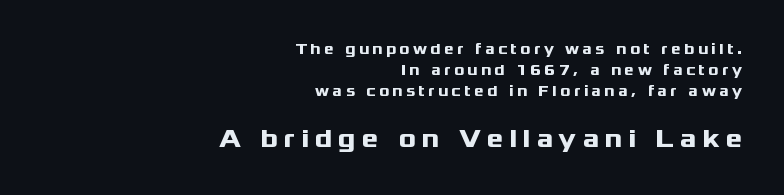
Q: Is the text bold? A: Yes.
Q: Is the text italic (slanted)? A: No, it is upright.
Q: Is the text underlined? A: No.
Q: How is the paragraph aligned? A: Right-aligned.
Q: Is the spacing between letters normal or unusually wide? A: Unusually wide.
Q: Is the spacing between lines tight, normal or loose? A: Normal.
Q: Which block of text is set in a larger size, the first (top) or the second (bottom)? A: The second (bottom) one.
